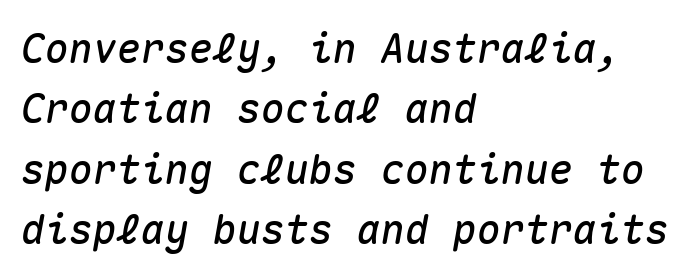
{"italic": "yes", "lean": "right", "slant_degrees": 10, "width": "normal", "stroke_contrast": "medium", "x_height": "medium", "monospaced": "yes", "underline": "no", "align": "left", "line_spacing": "normal", "line_spacing_ratio": 1.51, "letter_spacing": "normal", "letter_spacing_em": 0.0, "glyph_px": 40}
